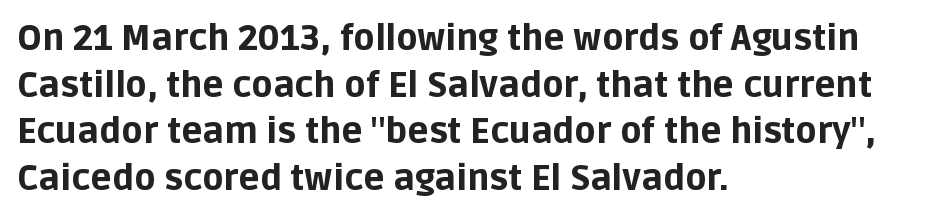
The image shows 35 px bold sans-serif type, upright; set left-aligned, normal line spacing (1.33x), normal letter spacing, not underlined; low stroke contrast and a large x-height.
